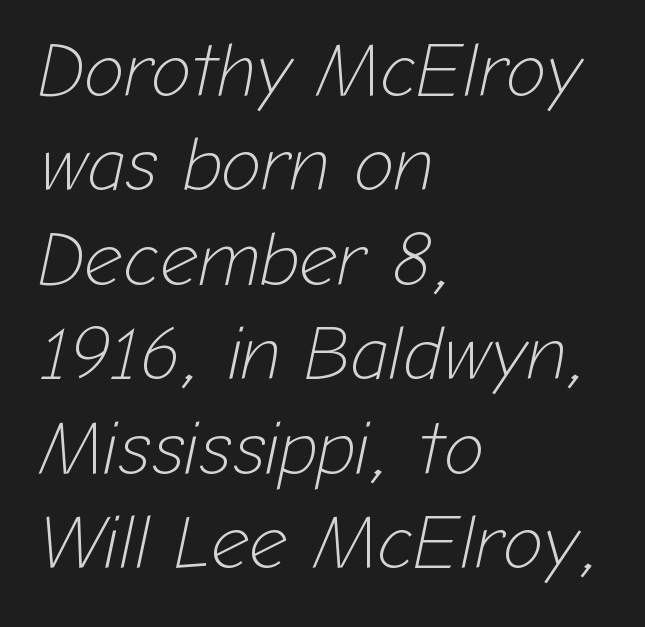
Q: Is the text bold? A: No.
Q: Is the text italic (slanted)? A: Yes, it leans right by about 12 degrees.
Q: Is the text underlined? A: No.
Q: How is the paragraph aligned? A: Left-aligned.
Q: Is the spacing between letters normal or unusually wide? A: Normal.
Q: Is the spacing between lines tight, normal or loose? A: Normal.
Q: Width (condensed, normal, or wide)? A: Normal.
Q: Stroke contrast? A: Low.
Q: x-height? A: Medium.
Q: Monospaced? A: No.
